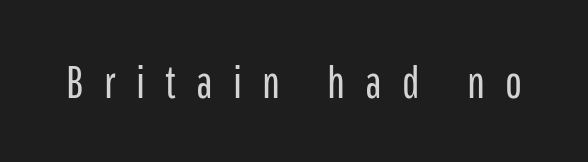
Q: Is the text bold? A: No.
Q: Is the text italic (slanted)? A: No, it is upright.
Q: Is the typeface a serif or a sans-serif typeface? A: Sans-serif.
Q: Is the text underlined? A: No.
Q: Is the spacing between letters normal or unusually wide? A: Unusually wide.
Q: Width (condensed, normal, or wide)? A: Condensed.
Q: Stroke contrast? A: Low.
Q: x-height? A: Medium.
Q: Monospaced? A: No.
